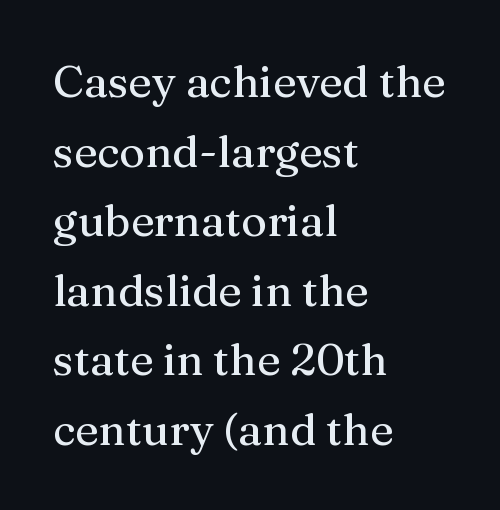
The image shows 44 px serif type, upright; set left-aligned, normal line spacing (1.58x), normal letter spacing, not underlined; medium stroke contrast and a medium x-height.
